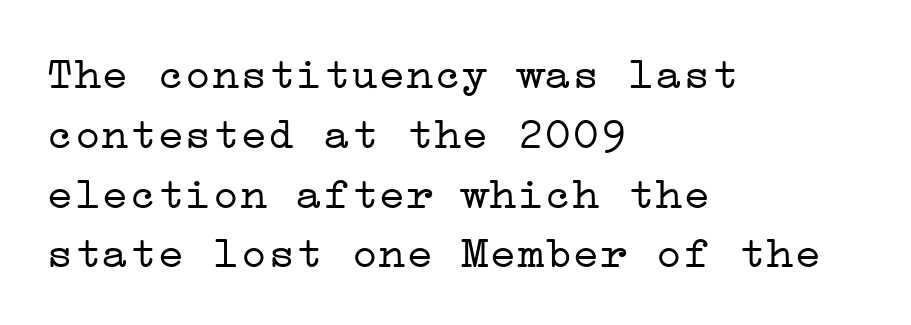
The image shows 46 px light, wide serif type, upright; set left-aligned, normal line spacing (1.3x), normal letter spacing, not underlined; low stroke contrast and a medium x-height.
